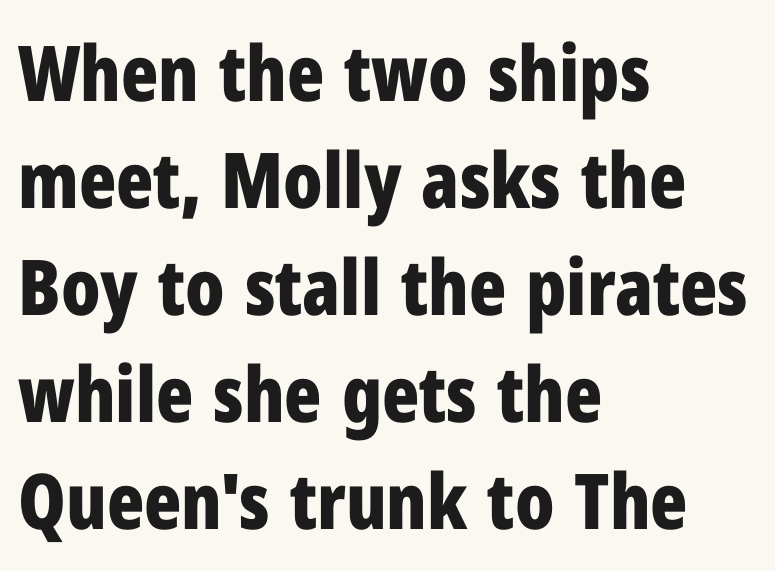
Q: Is the text bold? A: Yes.
Q: Is the text italic (slanted)? A: No, it is upright.
Q: Is the typeface a serif or a sans-serif typeface? A: Sans-serif.
Q: Is the text underlined? A: No.
Q: How is the paragraph aligned? A: Left-aligned.
Q: Is the spacing between letters normal or unusually wide? A: Normal.
Q: Is the spacing between lines tight, normal or loose? A: Normal.
Q: Width (condensed, normal, or wide)? A: Condensed.
Q: Stroke contrast? A: Low.
Q: x-height? A: Medium.
Q: Monospaced? A: No.
